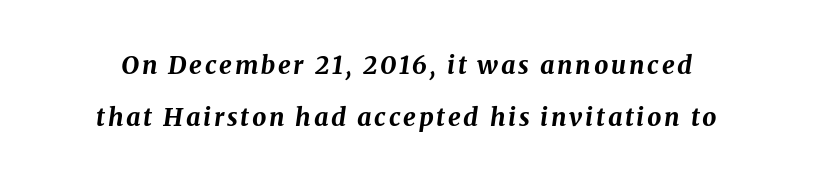
Q: Is the text bold? A: Yes.
Q: Is the text italic (slanted)? A: Yes, it leans right by about 8 degrees.
Q: Is the text underlined? A: No.
Q: Is the spacing between lines tight, normal or loose? A: Loose.
